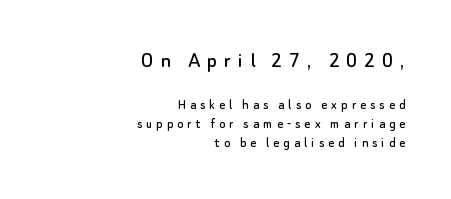
Q: Is the text italic (slanted)? A: No, it is upright.
Q: Is the text underlined? A: No.
Q: How is the paragraph aligned? A: Right-aligned.
Q: Is the spacing between letters normal or unusually wide? A: Unusually wide.
Q: Is the spacing between lines tight, normal or loose? A: Normal.
Q: Which block of text is set in a larger size, the first (top) or the second (bottom)? A: The first (top) one.
